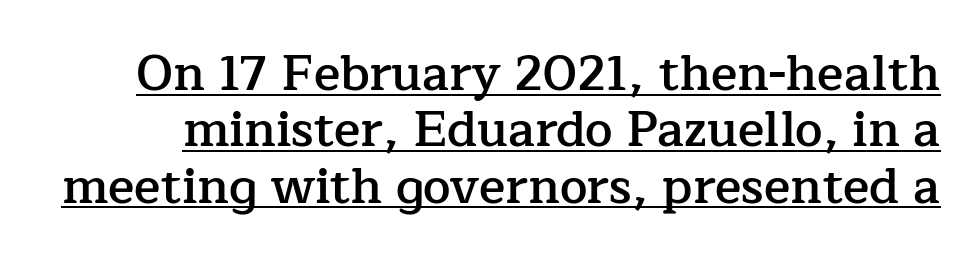
Short note: letters normally spaced. This is moderately heavy type, rendered in semibold. Posture: upright roman. Decoration check: the copy is underlined. The passage shown is typeset with a serif family.
